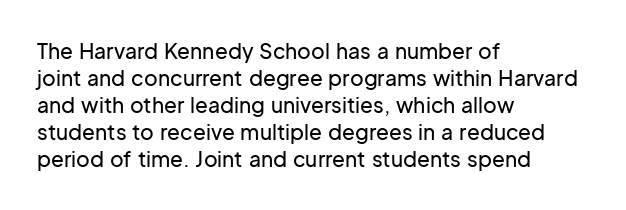
The image shows 21 px text type, upright; set left-aligned, normal line spacing (1.29x), normal letter spacing, not underlined.
